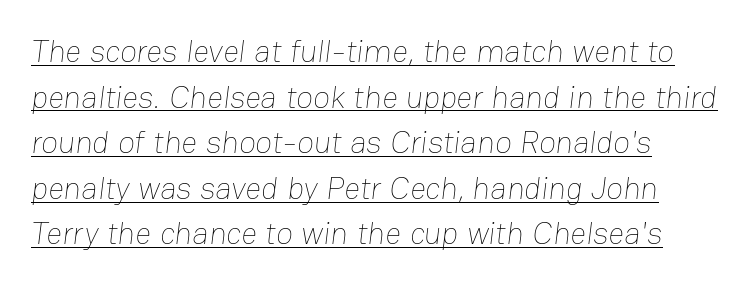
Q: Is the text bold? A: No.
Q: Is the text underlined? A: Yes.
Q: How is the paragraph aligned? A: Left-aligned.
Q: Is the spacing between letters normal or unusually wide? A: Normal.
Q: Is the spacing between lines tight, normal or loose? A: Normal.
Q: Width (condensed, normal, or wide)? A: Normal.
Q: Stroke contrast? A: Low.
Q: x-height? A: Medium.
Q: Monospaced? A: No.
